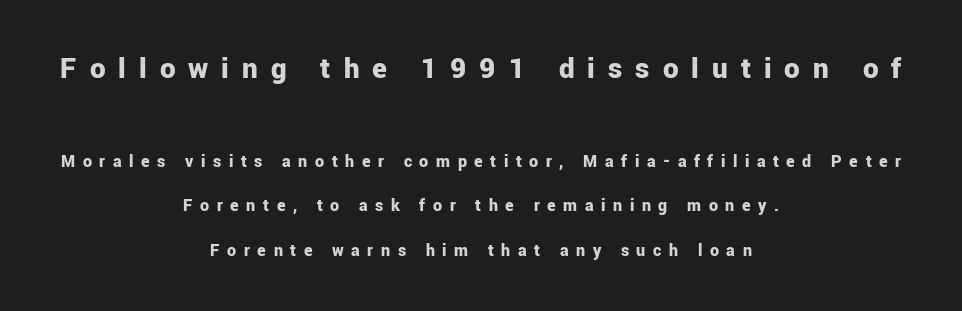
The tracking reads as deliberately expanded to a designer's eye. The lettering holds an erect, upright posture throughout. A full-strength bold gives these letters their thick strokes. Think of a printed novel: that variable character pitch is what you see here. This is sans-serif lettering, the kind often seen on screens and signage.
